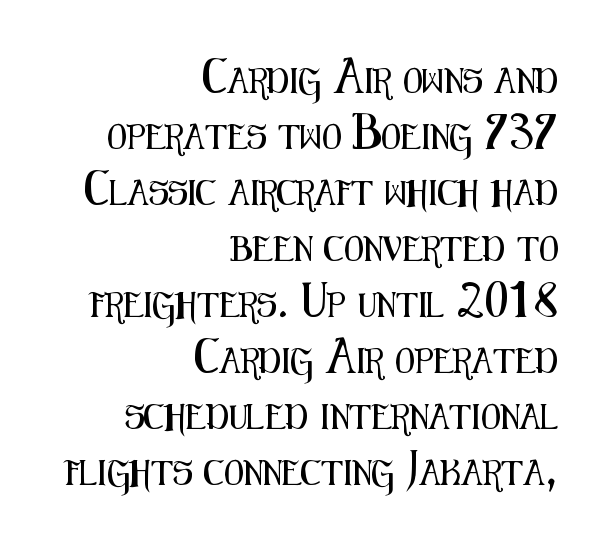
{"italic": "no", "underline": "no", "align": "right", "line_spacing": "loose", "line_spacing_ratio": 2.24, "letter_spacing": "normal", "letter_spacing_em": 0.0, "glyph_px": 25}
